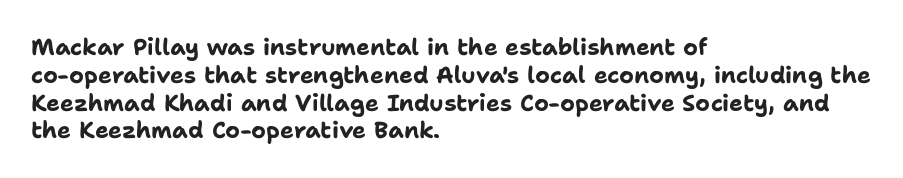
Q: Is the text bold? A: Yes.
Q: Is the text italic (slanted)? A: No, it is upright.
Q: Is the text underlined? A: No.
Q: How is the paragraph aligned? A: Left-aligned.
Q: Is the spacing between letters normal or unusually wide? A: Normal.
